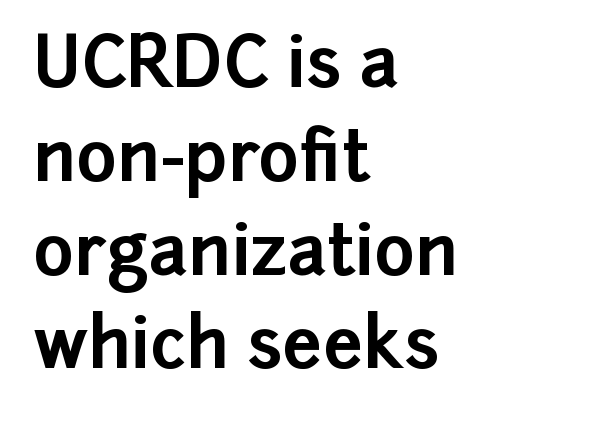
Q: Is the text bold? A: Yes.
Q: Is the text italic (slanted)? A: No, it is upright.
Q: Is the typeface a serif or a sans-serif typeface? A: Sans-serif.
Q: Is the text underlined? A: No.
Q: How is the paragraph aligned? A: Left-aligned.
Q: Is the spacing between letters normal or unusually wide? A: Normal.
Q: Is the spacing between lines tight, normal or loose? A: Normal.
Q: Width (condensed, normal, or wide)? A: Normal.
Q: Stroke contrast? A: Low.
Q: x-height? A: Medium.
Q: Monospaced? A: No.
